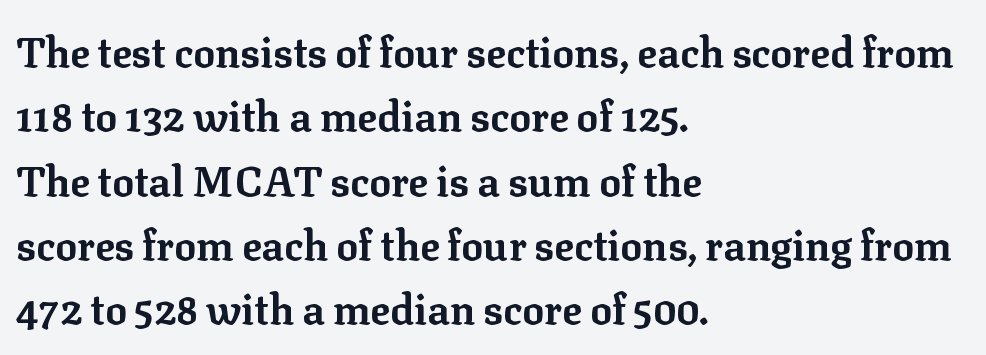
{"serif": "yes", "italic": "no", "bold": "yes", "weight": "bold", "width": "normal", "stroke_contrast": "low", "x_height": "medium", "monospaced": "no", "underline": "no", "align": "left", "line_spacing": "normal", "line_spacing_ratio": 1.57, "letter_spacing": "normal", "letter_spacing_em": 0.0, "glyph_px": 41}
